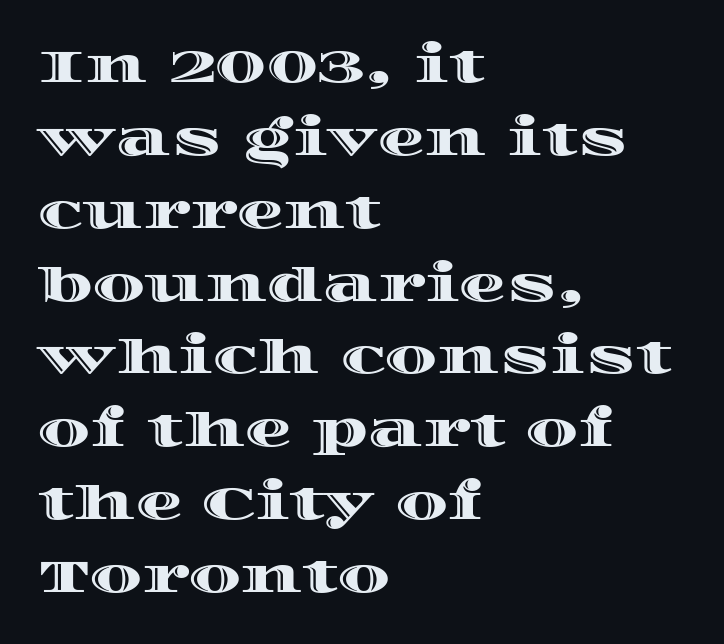
These lines are rendered in a variable-pitch font. Is there much room between lines? A standard amount, neither cramped nor airy. Compared with a centered layout, this one pins lines to the left instead. Anything drawn beneath the words? Only blank space. Glyph-to-glyph distance matches everyday printed text. Posture: upright roman.
